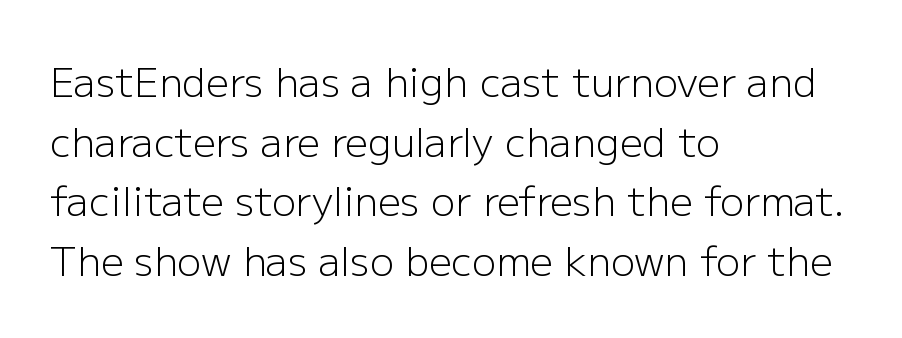
Character widths vary here, with narrow letters taking less room than wide ones. The weight tops out at a normal text grade. The type sits square on the baseline with zero lean. Each word holds together tightly as a unit, with standard inter-letter gaps.
